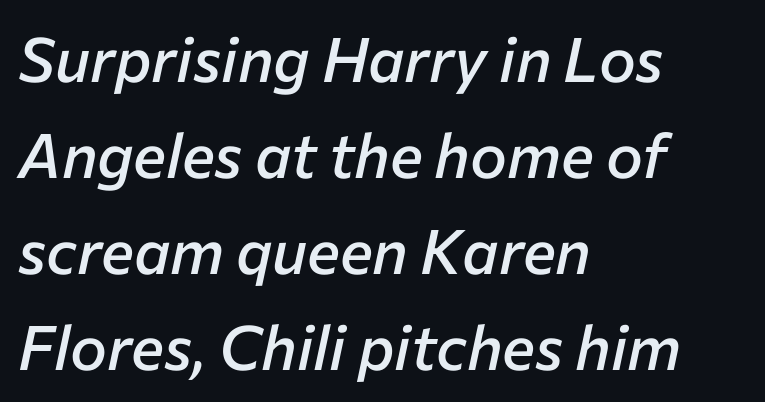
Q: Is the text bold? A: Semi-bold.
Q: Is the text italic (slanted)? A: Yes, it leans right by about 12 degrees.
Q: Is the text underlined? A: No.
Q: How is the paragraph aligned? A: Left-aligned.
Q: Is the spacing between letters normal or unusually wide? A: Normal.
Q: Is the spacing between lines tight, normal or loose? A: Normal.
Q: Width (condensed, normal, or wide)? A: Normal.
Q: Stroke contrast? A: Low.
Q: x-height? A: Medium.
Q: Monospaced? A: No.
